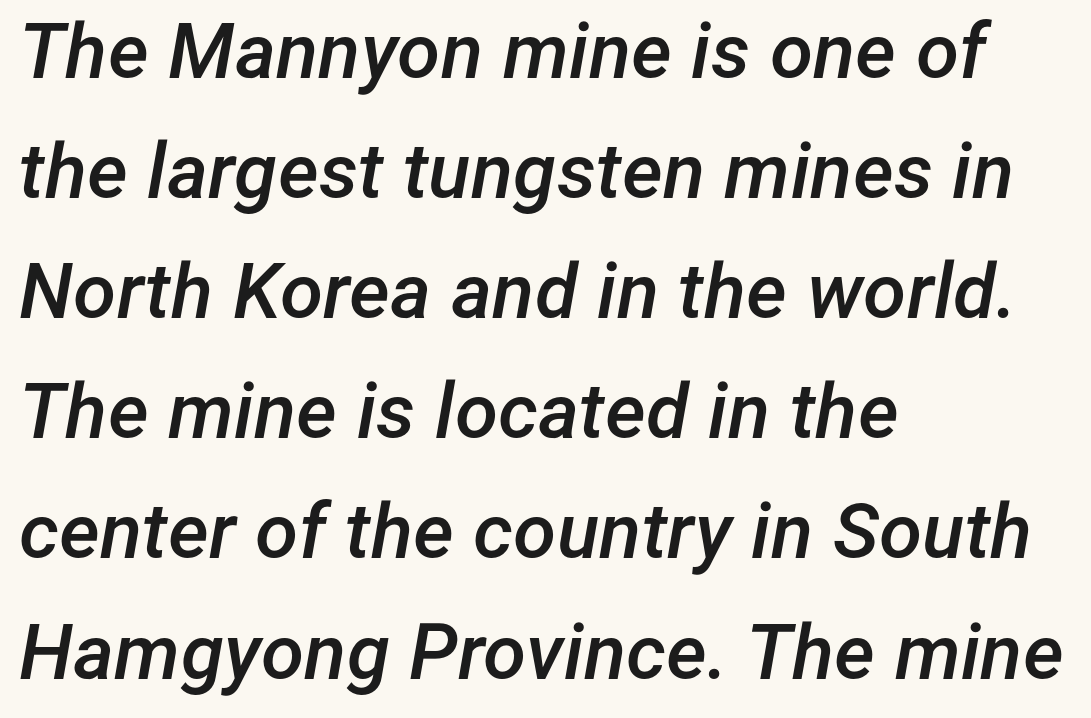
Q: Is the text bold? A: Semi-bold.
Q: Is the text italic (slanted)? A: Yes, it leans right by about 12 degrees.
Q: Is the text underlined? A: No.
Q: How is the paragraph aligned? A: Left-aligned.
Q: Is the spacing between letters normal or unusually wide? A: Normal.
Q: Is the spacing between lines tight, normal or loose? A: Normal.
Q: Width (condensed, normal, or wide)? A: Normal.
Q: Stroke contrast? A: Low.
Q: x-height? A: Medium.
Q: Monospaced? A: No.
